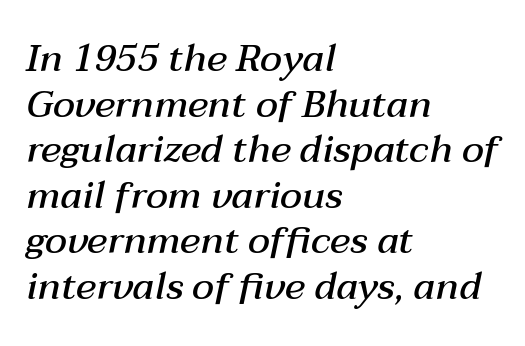
The image shows 38 px semibold type, italic (leaning right); set left-aligned, line spacing 1.2x, normal letter spacing, not underlined; medium stroke contrast and a medium x-height.
